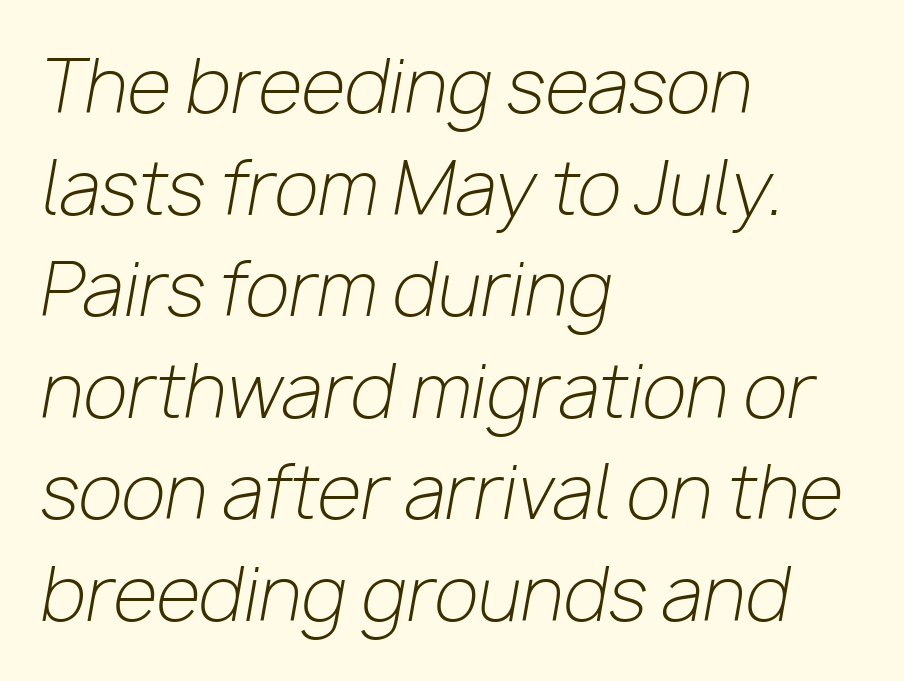
Q: Is the text bold? A: No.
Q: Is the text italic (slanted)? A: Yes, it leans right by about 10 degrees.
Q: Is the text underlined? A: No.
Q: How is the paragraph aligned? A: Left-aligned.
Q: Is the spacing between letters normal or unusually wide? A: Normal.
Q: Is the spacing between lines tight, normal or loose? A: Normal.
Q: Width (condensed, normal, or wide)? A: Normal.
Q: Stroke contrast? A: Low.
Q: x-height? A: Medium.
Q: Monospaced? A: No.
